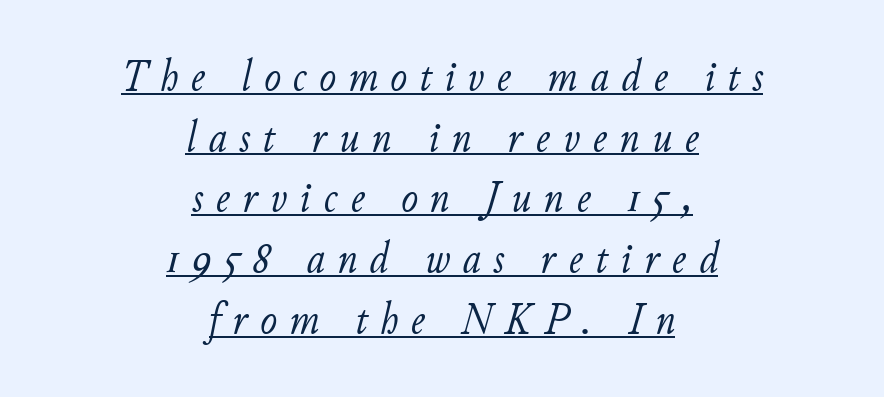
The image shows 45 px light type, italic (leaning right); set centered, normal line spacing (1.35x), unusually wide letter spacing (+0.28 em), underlined; low stroke contrast and a small x-height.
